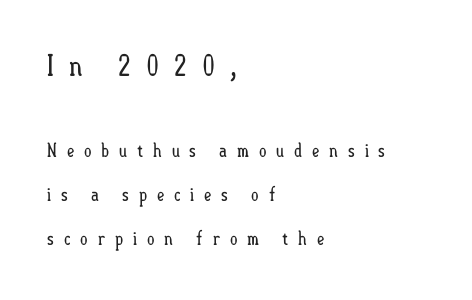
The image shows 29 px regular-weight, condensed type, upright; set left-aligned, loose line spacing (2.33x), unusually wide letter spacing (+0.49 em), not underlined; the first (top) block is 1.53x larger; low stroke contrast and a small x-height.
